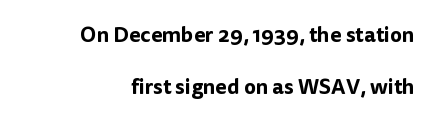
The image shows 21 px text type, upright; set right-aligned, loose line spacing (2.49x), normal letter spacing, not underlined.
